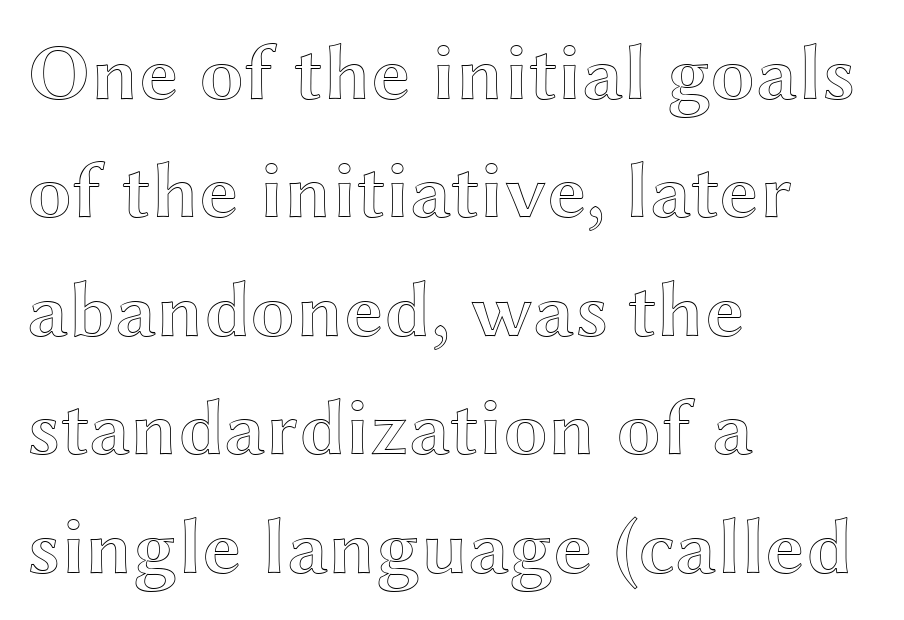
{"italic": "no", "width": "wide", "x_height": "medium", "monospaced": "no", "underline": "no", "align": "left", "line_spacing": "normal", "line_spacing_ratio": 1.48, "letter_spacing": "normal", "letter_spacing_em": 0.0, "glyph_px": 80}
